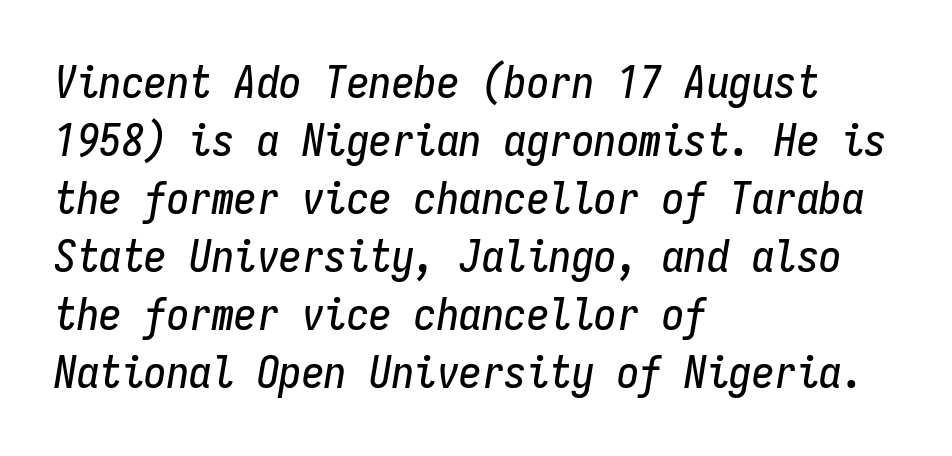
Q: Is the text italic (slanted)? A: Yes, it leans right by about 9 degrees.
Q: Is the text underlined? A: No.
Q: How is the paragraph aligned? A: Left-aligned.
Q: Is the spacing between letters normal or unusually wide? A: Normal.
Q: Is the spacing between lines tight, normal or loose? A: Normal.
Q: Width (condensed, normal, or wide)? A: Condensed.
Q: Stroke contrast? A: Low.
Q: x-height? A: Medium.
Q: Monospaced? A: Yes.
